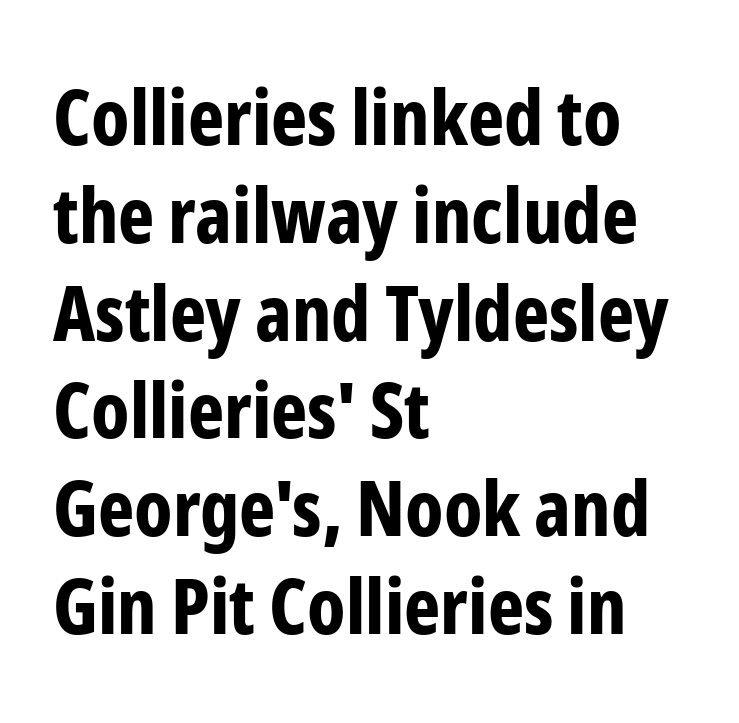
Q: Is the text bold? A: Yes.
Q: Is the text italic (slanted)? A: No, it is upright.
Q: Is the typeface a serif or a sans-serif typeface? A: Sans-serif.
Q: Is the text underlined? A: No.
Q: How is the paragraph aligned? A: Left-aligned.
Q: Is the spacing between letters normal or unusually wide? A: Normal.
Q: Is the spacing between lines tight, normal or loose? A: Normal.
Q: Width (condensed, normal, or wide)? A: Condensed.
Q: Stroke contrast? A: Low.
Q: x-height? A: Medium.
Q: Monospaced? A: No.
